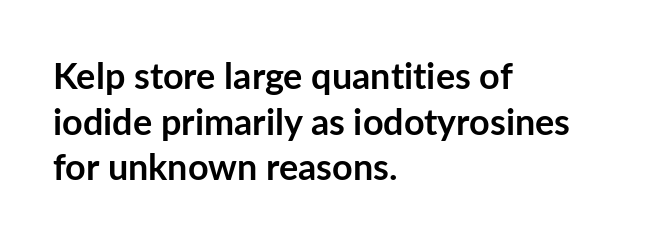
The image shows 36 px semibold sans-serif type, upright; set left-aligned, normal line spacing (1.27x), normal letter spacing, not underlined; low stroke contrast and a medium x-height.
